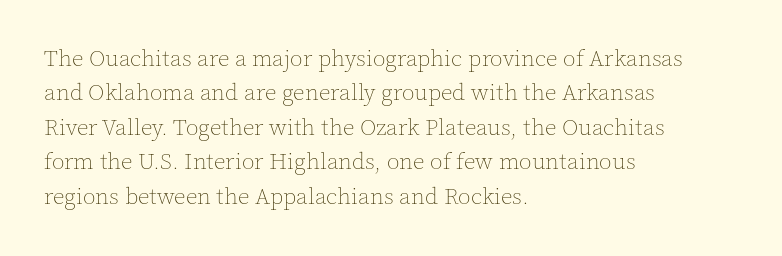
The image shows 23 px text type, upright; set left-aligned, normal line spacing (1.5x), normal letter spacing, not underlined.
